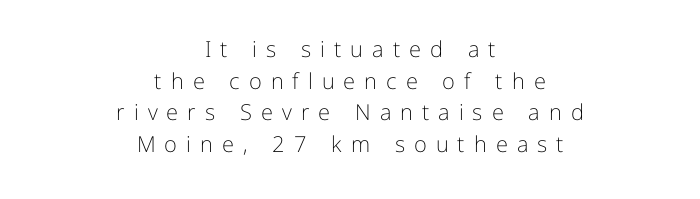
Regular leading. The lettering holds an erect, upright posture throughout. How are the letters spaced? Widely, with obvious added tracking. The passage is arranged like a title page — every line centered.
